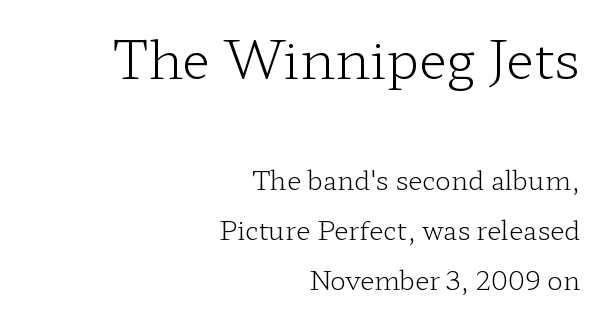
Q: Is the text bold? A: No.
Q: Is the text italic (slanted)? A: No, it is upright.
Q: Is the typeface a serif or a sans-serif typeface? A: Serif.
Q: Is the text underlined? A: No.
Q: How is the paragraph aligned? A: Right-aligned.
Q: Is the spacing between letters normal or unusually wide? A: Normal.
Q: Is the spacing between lines tight, normal or loose? A: Loose.
Q: Which block of text is set in a larger size, the first (top) or the second (bottom)? A: The first (top) one.
Q: Width (condensed, normal, or wide)? A: Wide.
Q: Stroke contrast? A: Low.
Q: x-height? A: Medium.
Q: Monospaced? A: No.
